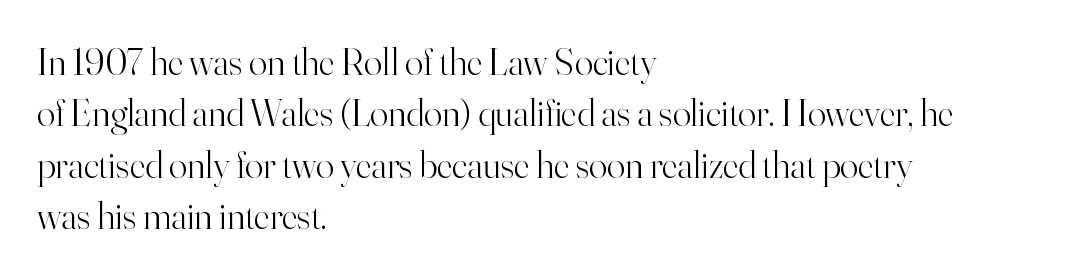
The image shows 38 px light serif type, upright; set left-aligned, normal line spacing (1.35x), normal letter spacing, not underlined; high stroke contrast and a small x-height.
